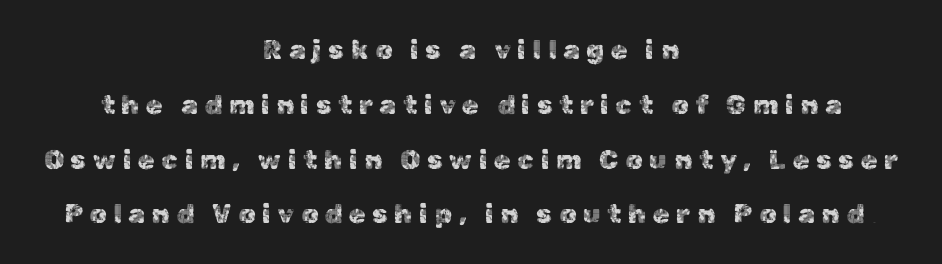
The image shows 27 px text type, upright; set centered, loose line spacing (2.03x), unusually wide letter spacing (+0.24 em), not underlined.
